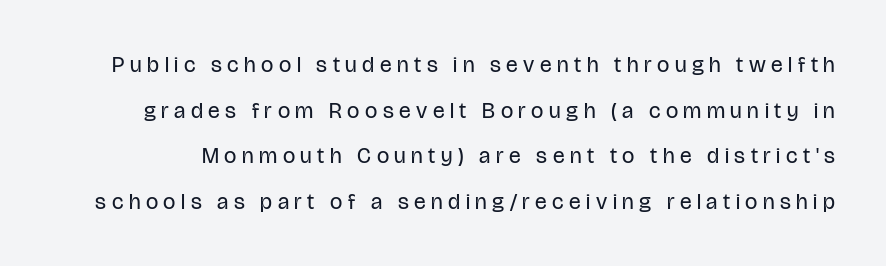
The image shows 22 px text type, upright; set loose line spacing (2.07x), unusually wide letter spacing (+0.25 em), not underlined.
